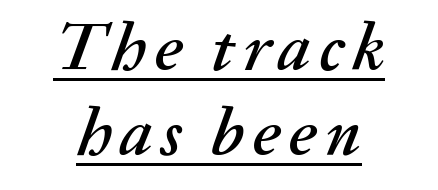
The setting favours the middle, as headings and verse often do. What's the leading like? Ordinary, nothing unusual. Looks like someone drew a line under every word here. A typesetter would call this proportional, since set widths differ per character. The axis of the letterforms is tilted away from vertical.
